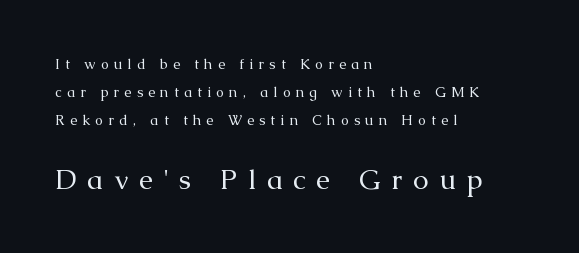
The image shows 28 px regular-weight serif type, upright; set left-aligned, loose line spacing (1.99x), unusually wide letter spacing (+0.38 em), not underlined; the second (bottom) block is 2.0x larger; medium stroke contrast and a medium x-height.
